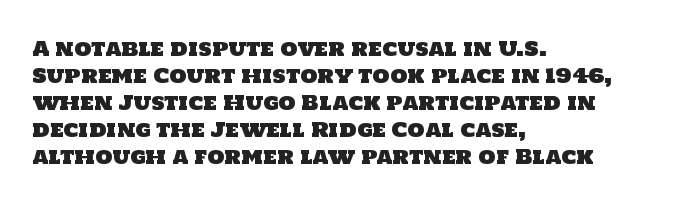
The image shows 20 px text type; set left-aligned, normal line spacing (1.35x), normal letter spacing, not underlined.
